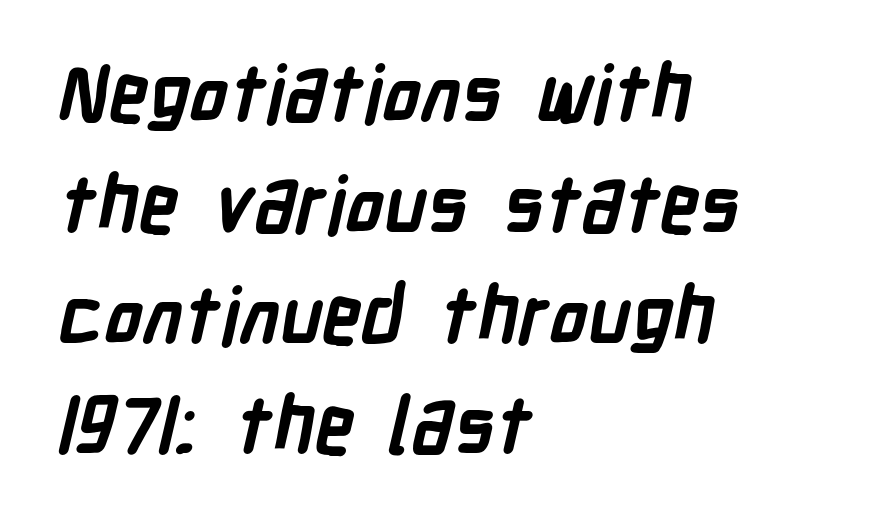
The image shows 78 px semibold, condensed sans-serif type; set left-aligned, normal line spacing (1.42x), normal letter spacing, not underlined; low stroke contrast and a medium x-height.
